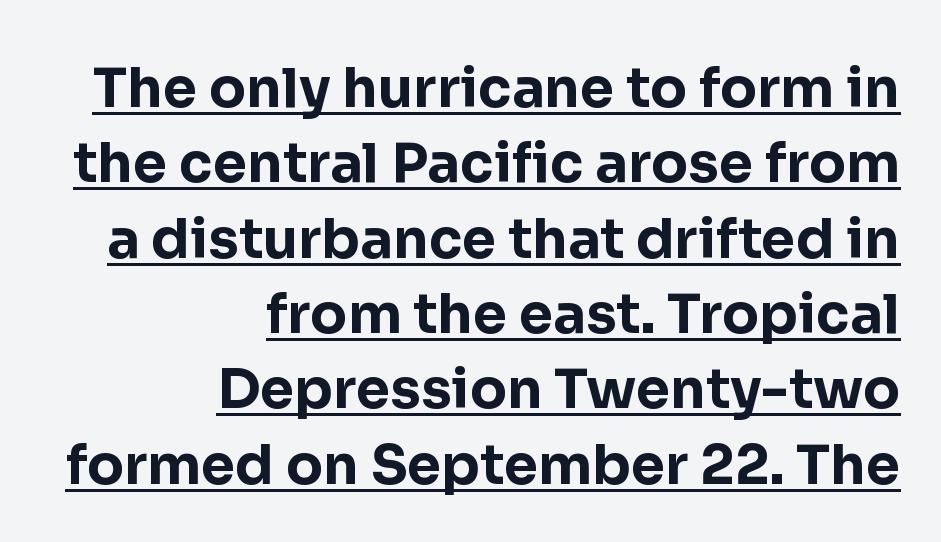
Q: Is the text bold? A: Yes.
Q: Is the text italic (slanted)? A: No, it is upright.
Q: Is the typeface a serif or a sans-serif typeface? A: Sans-serif.
Q: Is the text underlined? A: Yes.
Q: How is the paragraph aligned? A: Right-aligned.
Q: Is the spacing between letters normal or unusually wide? A: Normal.
Q: Is the spacing between lines tight, normal or loose? A: Normal.
Q: Width (condensed, normal, or wide)? A: Normal.
Q: Stroke contrast? A: Low.
Q: x-height? A: Medium.
Q: Monospaced? A: No.
